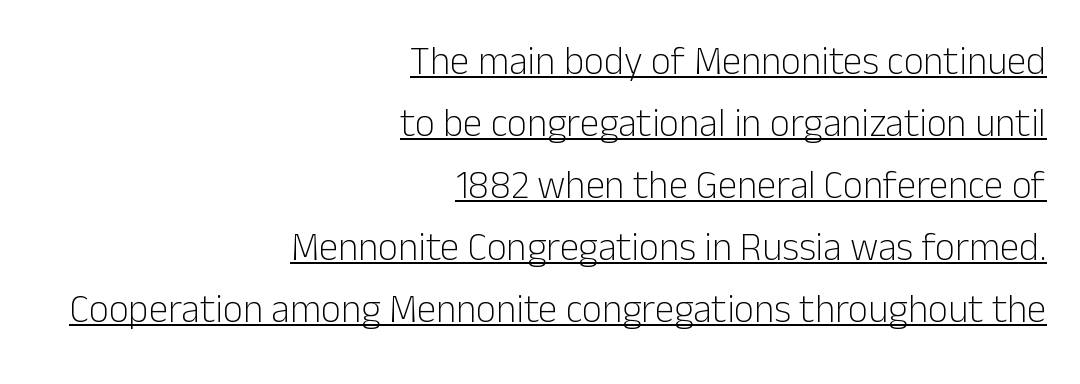
Here the glyphs are tracked normally, forming tight word shapes. The lines are quadded right. The rendering uses a moderate line-height, typical for paragraphs. The designer went with a sans here, leaving each stem footless. Is this a fixed-width face? No — the glyphs have proportional, varying widths.
